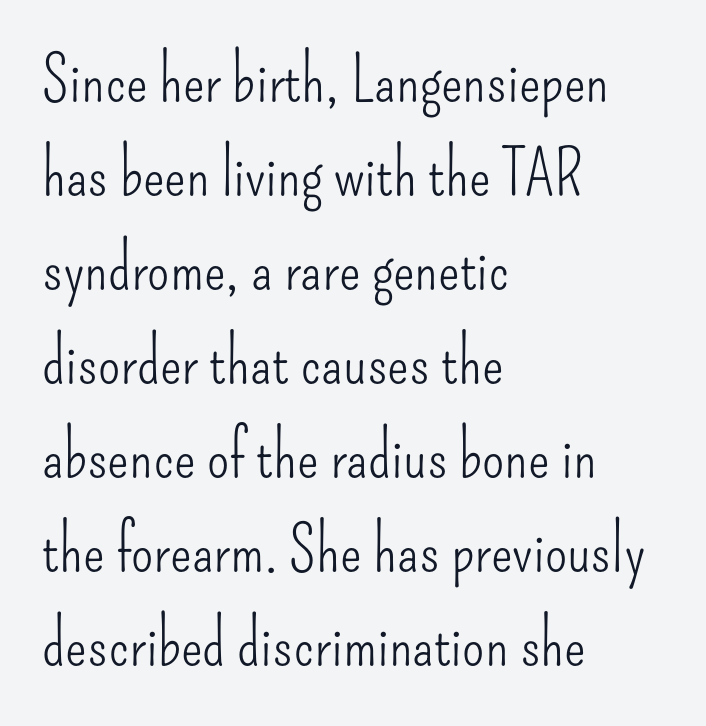
{"serif": "no", "italic": "no", "bold": "no", "weight": "light", "width": "condensed", "stroke_contrast": "low", "x_height": "small", "monospaced": "no", "underline": "no", "align": "left", "line_spacing": "normal", "line_spacing_ratio": 1.47, "letter_spacing": "normal", "letter_spacing_em": 0.0, "glyph_px": 64}
